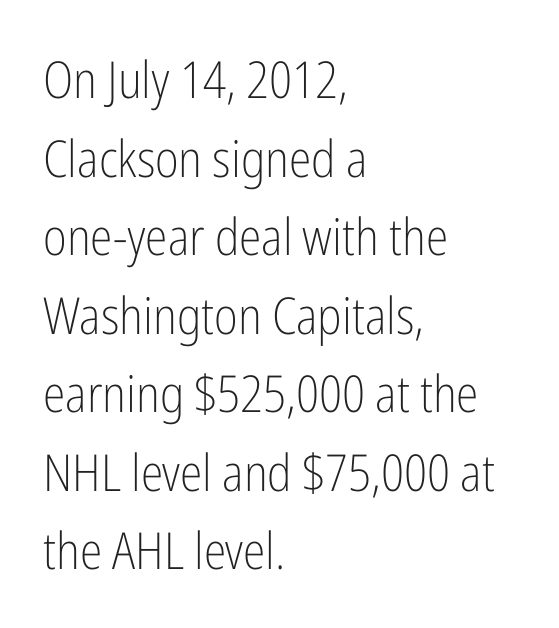
{"serif": "no", "italic": "no", "bold": "no", "weight": "light", "width": "condensed", "stroke_contrast": "low", "x_height": "medium", "monospaced": "no", "underline": "no", "align": "left", "line_spacing": "normal", "line_spacing_ratio": 1.54, "letter_spacing": "normal", "letter_spacing_em": 0.0, "glyph_px": 51}
